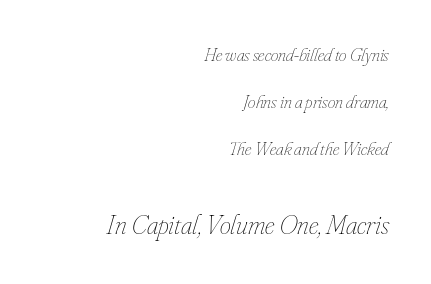
Q: Is the text bold? A: No.
Q: Is the text italic (slanted)? A: Yes, it leans right by about 16 degrees.
Q: Is the text underlined? A: No.
Q: How is the paragraph aligned? A: Right-aligned.
Q: Is the spacing between letters normal or unusually wide? A: Normal.
Q: Is the spacing between lines tight, normal or loose? A: Loose.
Q: Which block of text is set in a larger size, the first (top) or the second (bottom)? A: The second (bottom) one.
Q: Width (condensed, normal, or wide)? A: Condensed.
Q: Stroke contrast? A: Low.
Q: x-height? A: Small.
Q: Monospaced? A: No.
